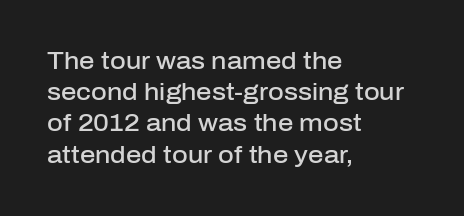
Students, this is semibold: more ink than regular, less than bold. Letter spacing: default. Any mark beneath the type? The region is blank. Rows of type keep a routine distance in the vertical direction. These lines are set flush left with a ragged right edge. Posture: straight, roman, zero tilt.
